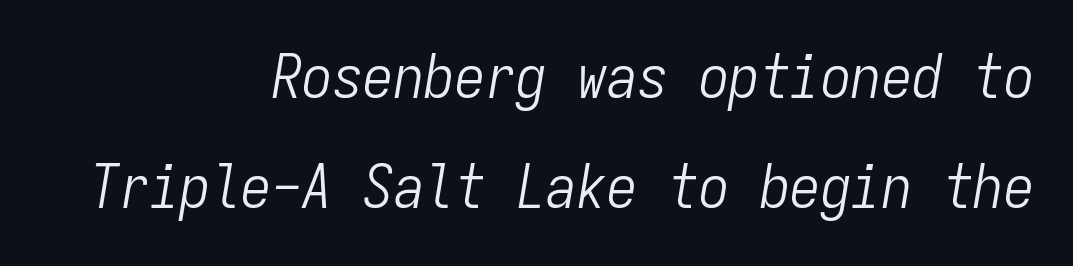
The image shows 61 px light, condensed type, italic (leaning right), monospaced; set right-aligned, line spacing 1.81x, normal letter spacing, not underlined; low stroke contrast and a medium x-height.
